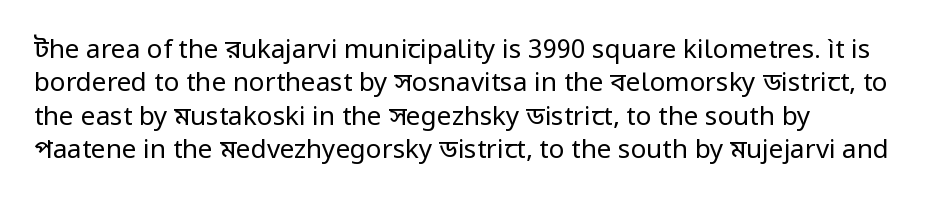
The image shows 26 px text type, upright; set left-aligned, normal line spacing (1.28x), normal letter spacing, not underlined.
